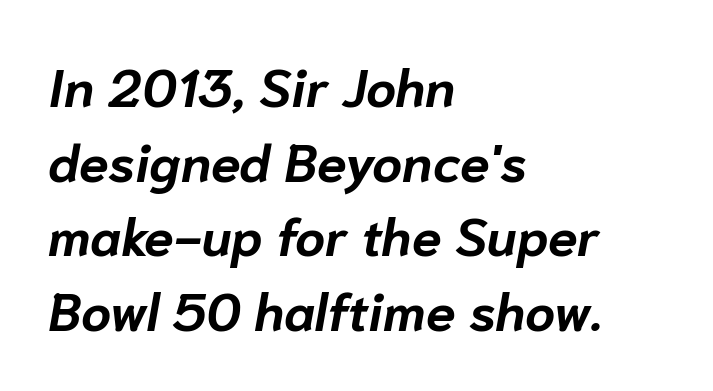
{"italic": "yes", "lean": "right", "slant_degrees": 10, "bold": "yes", "weight": "bold", "width": "normal", "stroke_contrast": "low", "x_height": "medium", "monospaced": "no", "underline": "no", "align": "left", "line_spacing": "normal", "line_spacing_ratio": 1.41, "letter_spacing": "normal", "letter_spacing_em": 0.0, "glyph_px": 53}
